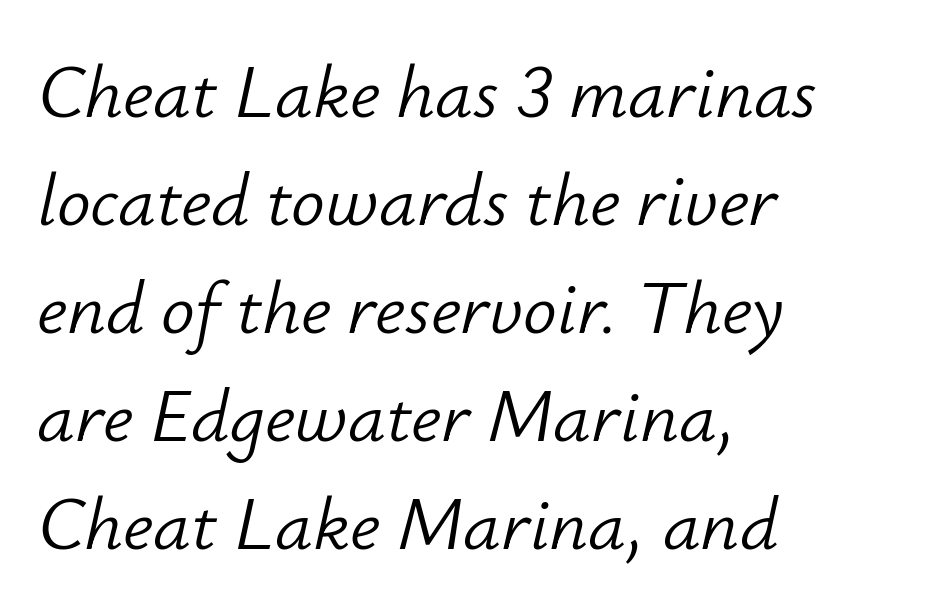
Q: Is the text bold? A: No.
Q: Is the text italic (slanted)? A: Yes, it leans right by about 12 degrees.
Q: Is the text underlined? A: No.
Q: How is the paragraph aligned? A: Left-aligned.
Q: Is the spacing between letters normal or unusually wide? A: Normal.
Q: Is the spacing between lines tight, normal or loose? A: Normal.
Q: Width (condensed, normal, or wide)? A: Normal.
Q: Stroke contrast? A: Low.
Q: x-height? A: Small.
Q: Monospaced? A: No.
